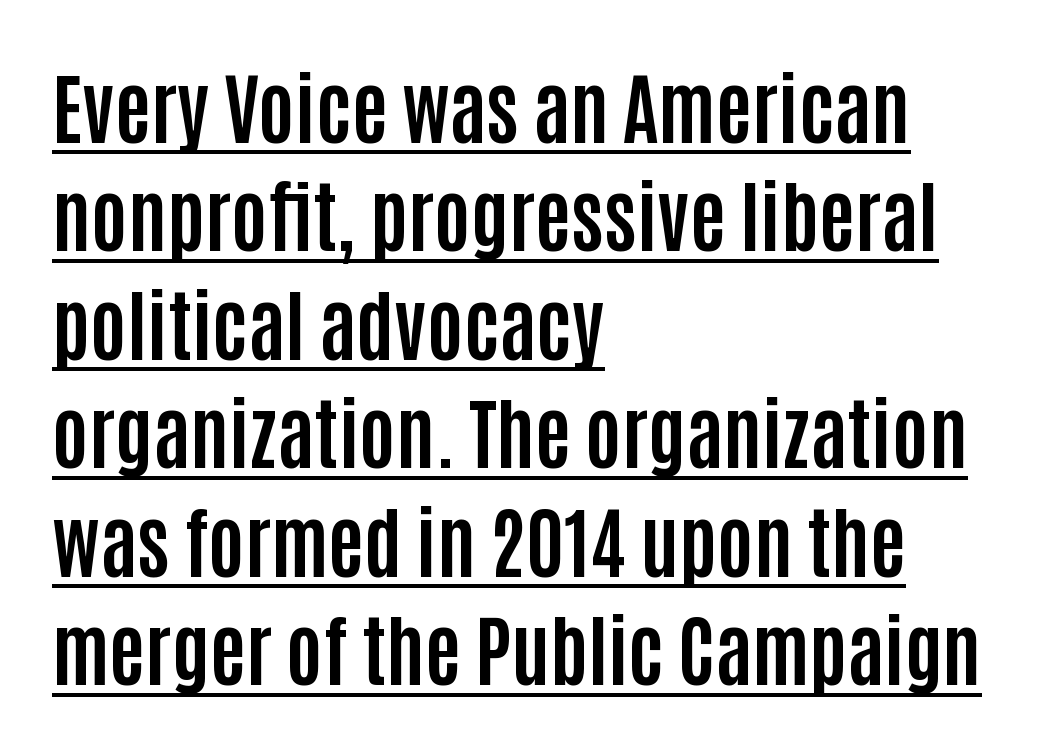
The image shows 78 px bold, condensed sans-serif type, upright; set left-aligned, normal line spacing (1.39x), normal letter spacing, underlined; low stroke contrast and a large x-height.
